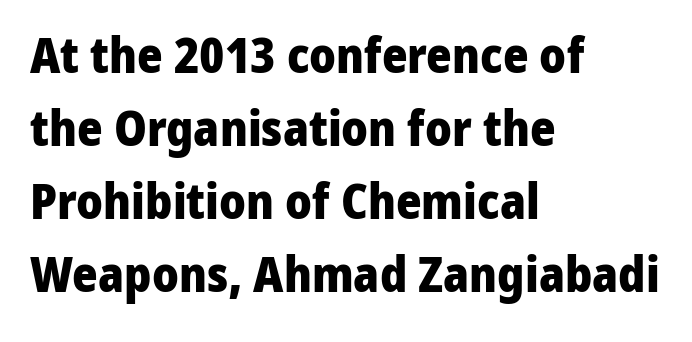
The image shows 49 px heavy sans-serif type, upright; set left-aligned, normal line spacing (1.49x), normal letter spacing, not underlined; low stroke contrast and a medium x-height.
